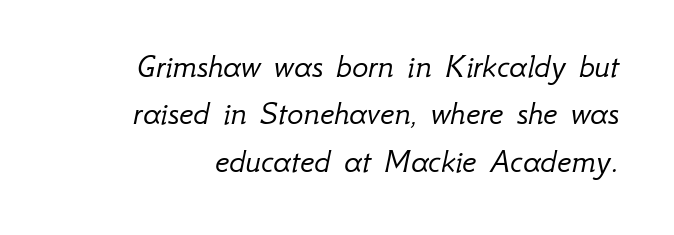
Q: Is the text bold? A: No.
Q: Is the text italic (slanted)? A: Yes, it leans right by about 12 degrees.
Q: Is the text underlined? A: No.
Q: Is the spacing between letters normal or unusually wide? A: Normal.
Q: Is the spacing between lines tight, normal or loose? A: Normal.
Q: Width (condensed, normal, or wide)? A: Normal.
Q: Stroke contrast? A: Low.
Q: x-height? A: Small.
Q: Monospaced? A: No.
